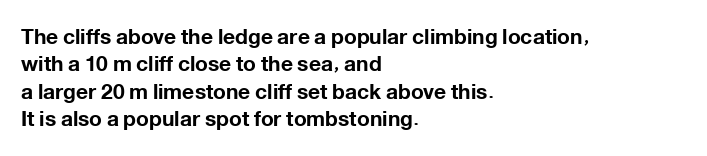
{"italic": "no", "bold": "yes", "underline": "no", "align": "left", "line_spacing": "normal", "line_spacing_ratio": 1.3, "letter_spacing": "normal", "letter_spacing_em": 0.0, "glyph_px": 21}
